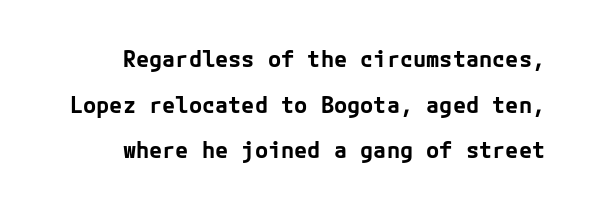
Q: Is the text bold? A: Yes.
Q: Is the text italic (slanted)? A: No, it is upright.
Q: Is the text underlined? A: No.
Q: How is the paragraph aligned? A: Right-aligned.
Q: Is the spacing between letters normal or unusually wide? A: Normal.
Q: Is the spacing between lines tight, normal or loose? A: Loose.
